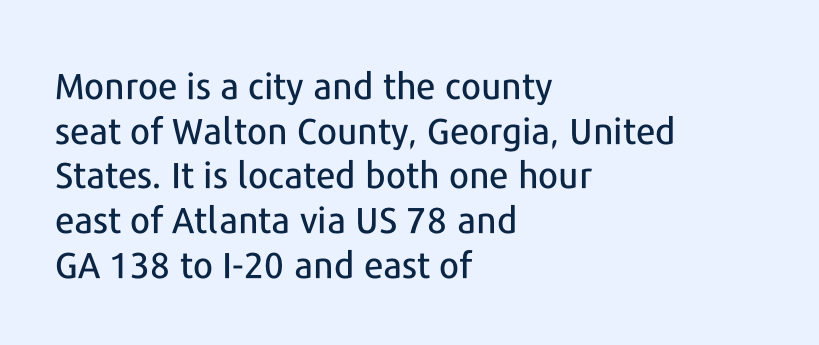
The image shows 36 px sans-serif type, upright; set left-aligned, line spacing 1.24x, normal letter spacing, not underlined; low stroke contrast and a medium x-height.
